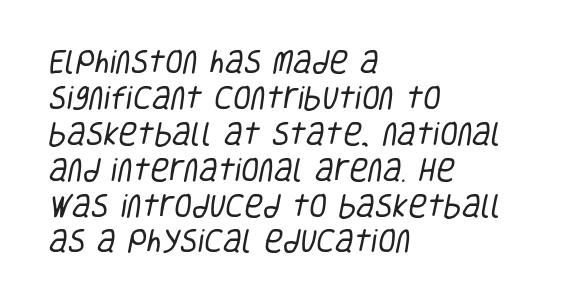
Q: Is the text bold? A: No.
Q: Is the text underlined? A: No.
Q: How is the paragraph aligned? A: Left-aligned.
Q: Is the spacing between letters normal or unusually wide? A: Normal.
Q: Is the spacing between lines tight, normal or loose? A: Normal.
